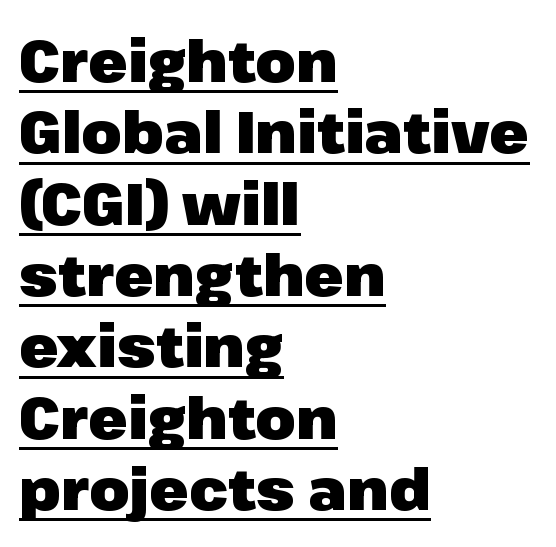
Q: Is the text bold? A: Yes.
Q: Is the text italic (slanted)? A: No, it is upright.
Q: Is the typeface a serif or a sans-serif typeface? A: Sans-serif.
Q: Is the text underlined? A: Yes.
Q: How is the paragraph aligned? A: Left-aligned.
Q: Is the spacing between letters normal or unusually wide? A: Normal.
Q: Width (condensed, normal, or wide)? A: Normal.
Q: Stroke contrast? A: Low.
Q: x-height? A: Medium.
Q: Monospaced? A: No.
